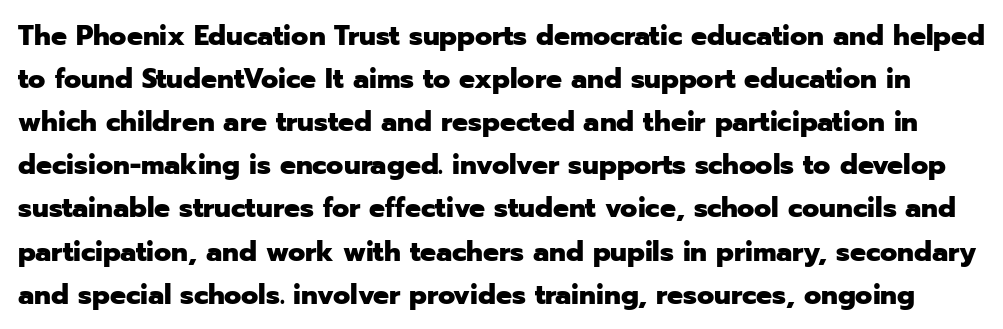
The image shows 28 px heavy sans-serif type, upright; set normal line spacing (1.54x), normal letter spacing, not underlined; low stroke contrast and a medium x-height.
